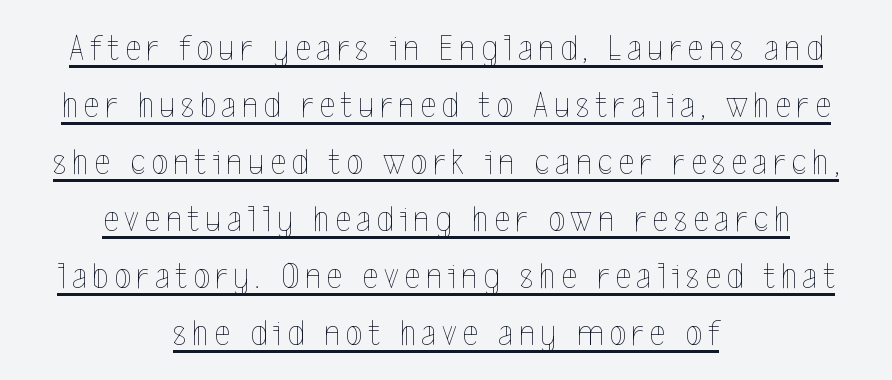
Q: Is the text bold? A: No.
Q: Is the text italic (slanted)? A: No, it is upright.
Q: Is the text underlined? A: Yes.
Q: How is the paragraph aligned? A: Centered.
Q: Is the spacing between lines tight, normal or loose? A: Normal.
Q: Width (condensed, normal, or wide)? A: Condensed.
Q: x-height? A: Medium.
Q: Monospaced? A: No.
